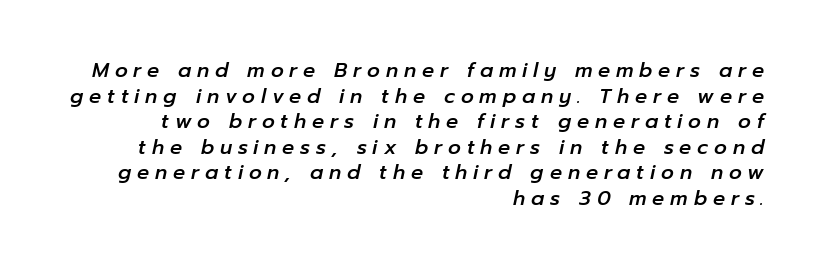
{"italic": "yes", "lean": "right", "slant_degrees": 12, "underline": "no", "align": "right", "line_spacing": "normal", "line_spacing_ratio": 1.28, "letter_spacing": "wide", "letter_spacing_em": 0.29, "glyph_px": 20}
